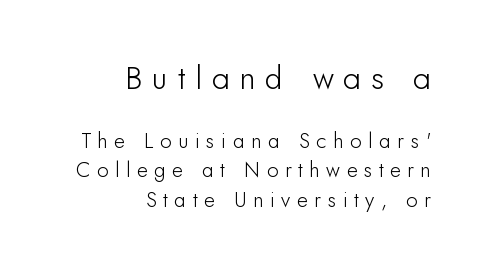
{"serif": "no", "italic": "no", "width": "normal", "stroke_contrast": "low", "x_height": "small", "monospaced": "no", "underline": "no", "align": "right", "line_spacing": "normal", "line_spacing_ratio": 1.41, "letter_spacing": "wide", "letter_spacing_em": 0.31, "larger_block": "first", "size_ratio": 1.52, "glyph_px": 32}
